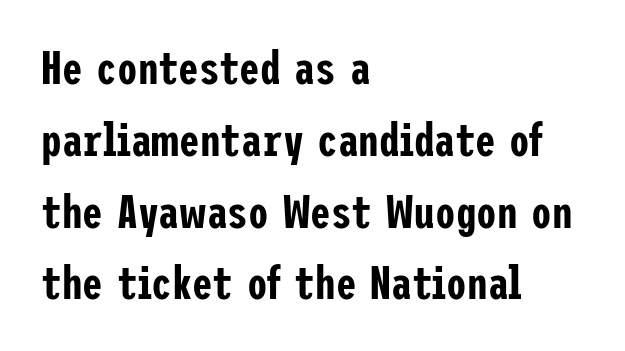
Quick note: not italic, upright. Nothing sits at the stroke ends, so this counts as sans-serif. What's the leading like? Ordinary, nothing unusual. This rendering leaves character spacing at its baseline value. These lines are set flush left with a ragged right edge. Check the space under the baseline: it is left empty.
